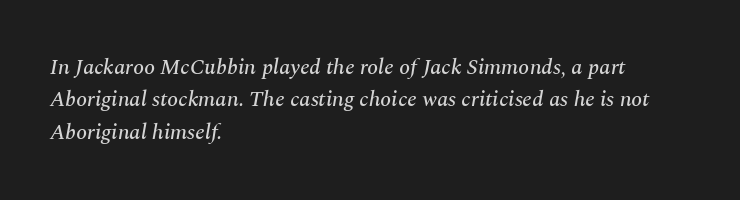
{"italic": "yes", "lean": "right", "slant_degrees": 10, "underline": "no", "align": "left", "line_spacing": "normal", "line_spacing_ratio": 1.47, "letter_spacing": "normal", "letter_spacing_em": 0.0, "glyph_px": 22}
